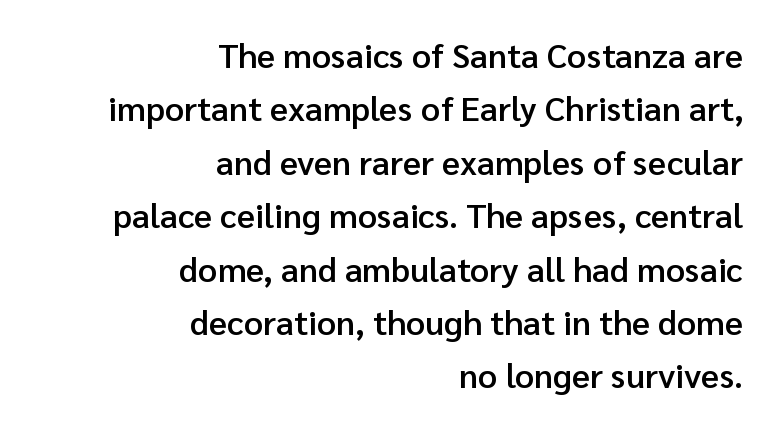
Q: Is the text bold? A: Semi-bold.
Q: Is the text italic (slanted)? A: No, it is upright.
Q: Is the typeface a serif or a sans-serif typeface? A: Sans-serif.
Q: Is the text underlined? A: No.
Q: How is the paragraph aligned? A: Right-aligned.
Q: Is the spacing between letters normal or unusually wide? A: Normal.
Q: Is the spacing between lines tight, normal or loose? A: Normal.
Q: Width (condensed, normal, or wide)? A: Normal.
Q: Stroke contrast? A: Low.
Q: x-height? A: Medium.
Q: Monospaced? A: No.
